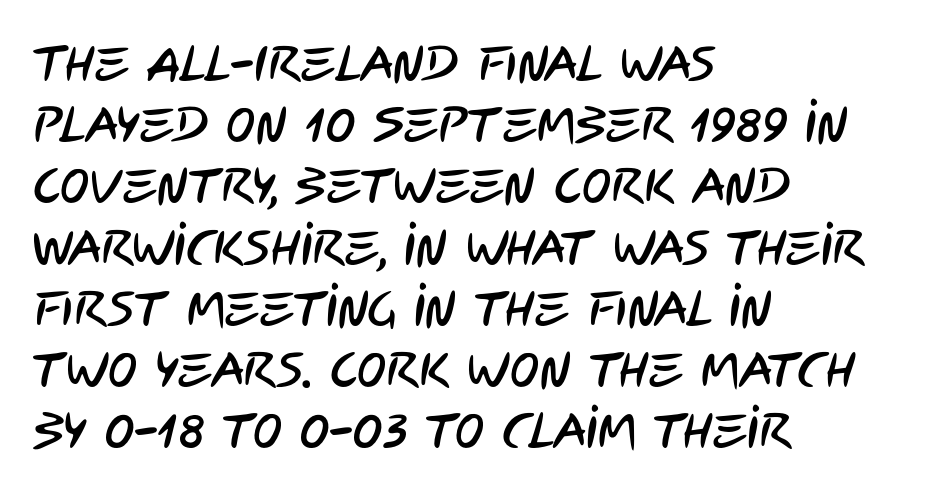
{"serif": "no", "width": "condensed", "stroke_contrast": "low", "x_height": "large", "monospaced": "no", "underline": "no", "align": "left", "line_spacing": "normal", "line_spacing_ratio": 1.25, "letter_spacing": "normal", "letter_spacing_em": 0.0, "glyph_px": 49}
